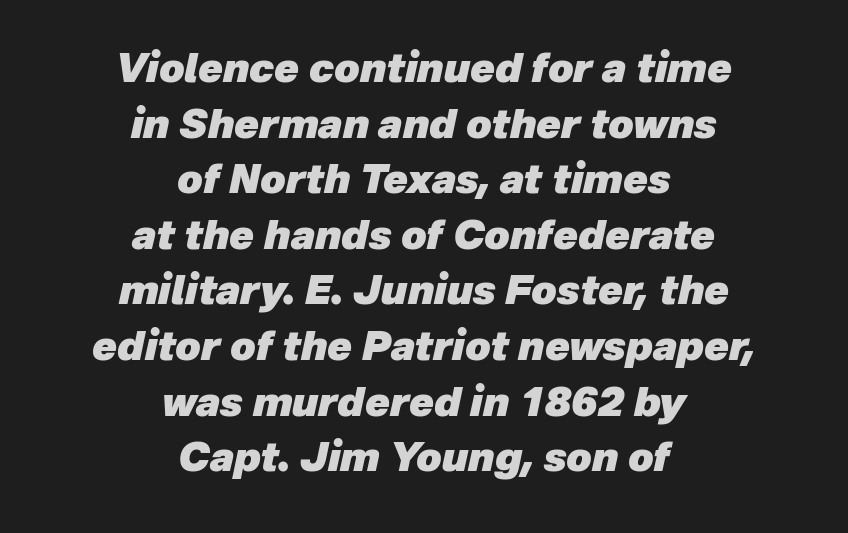
{"italic": "yes", "lean": "right", "slant_degrees": 12, "bold": "yes", "weight": "heavy", "width": "normal", "stroke_contrast": "low", "x_height": "medium", "monospaced": "no", "underline": "no", "align": "center", "line_spacing": "normal", "line_spacing_ratio": 1.39, "letter_spacing": "normal", "letter_spacing_em": 0.0, "glyph_px": 40}
